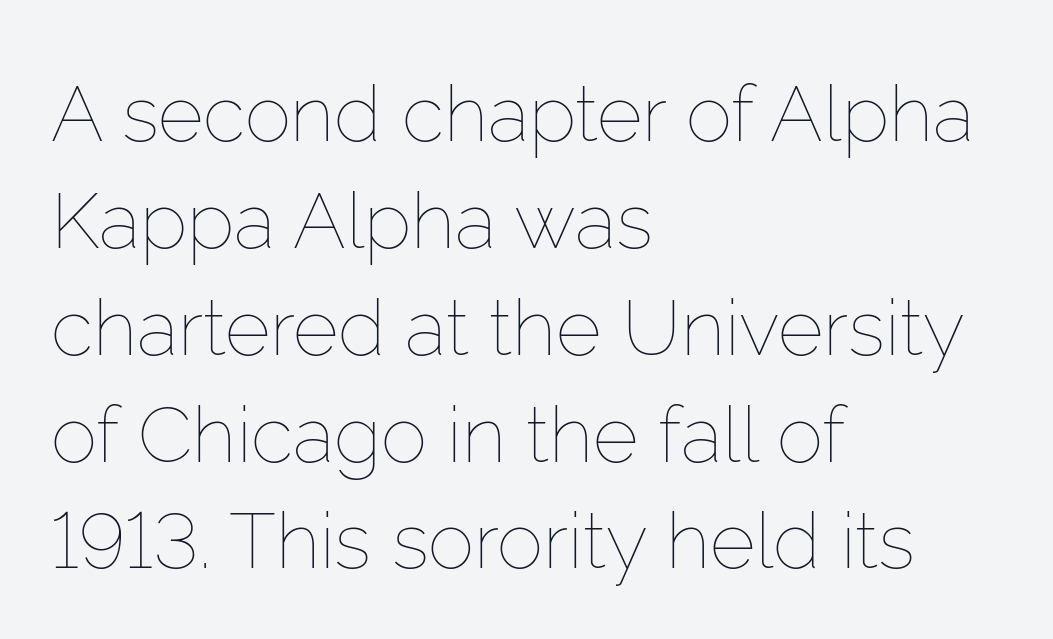
The image shows 78 px thin type, upright; set left-aligned, normal line spacing (1.37x), normal letter spacing, not underlined; low stroke contrast and a medium x-height.
